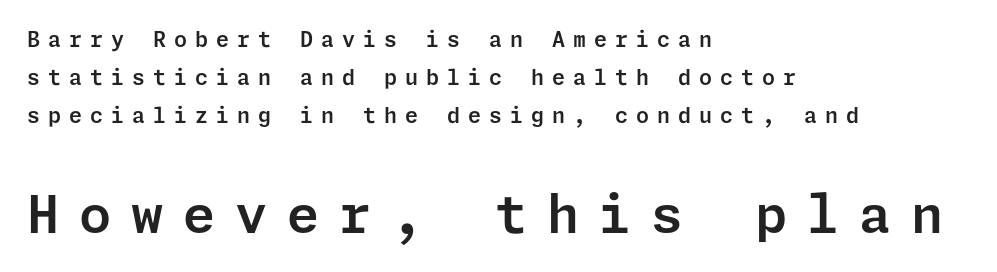
Q: Is the text italic (slanted)? A: No, it is upright.
Q: Is the typeface a serif or a sans-serif typeface? A: Sans-serif.
Q: Is the text underlined? A: No.
Q: How is the paragraph aligned? A: Left-aligned.
Q: Is the spacing between letters normal or unusually wide? A: Unusually wide.
Q: Which block of text is set in a larger size, the first (top) or the second (bottom)? A: The second (bottom) one.
Q: Width (condensed, normal, or wide)? A: Normal.
Q: Stroke contrast? A: Low.
Q: x-height? A: Medium.
